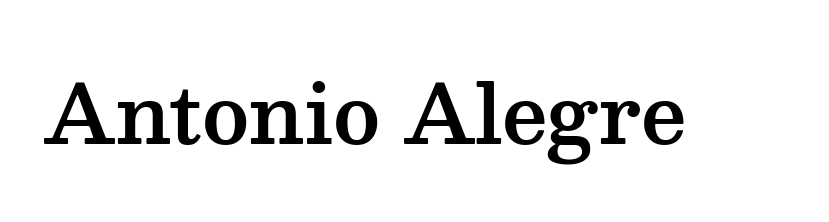
Looks like regular typesetting: each glyph gets only the width it needs. Posture: vertical. A typesetter would call this zero additional tracking. The zone under the glyphs is completely vacant. In terms of letterform style, serifs are clearly present.
